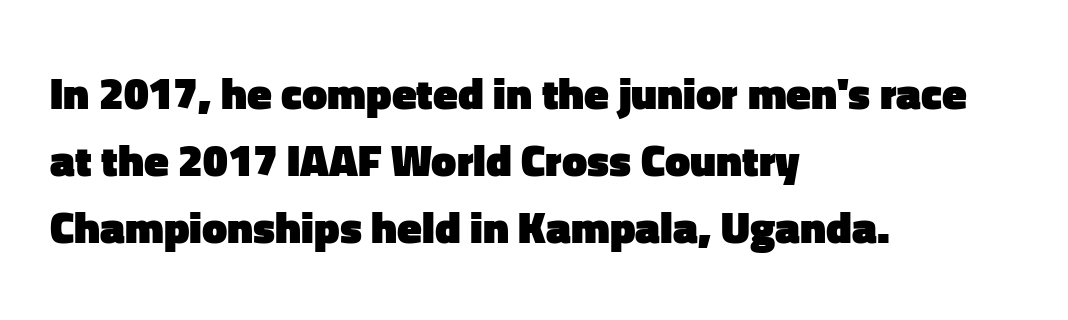
Regarding serifs, this sample does without them. These lines sit exactly where default settings would place them. Descenders hang freely into open space. Caption: bold face, heavy strokes. These lines were composed using upright roman letters.
